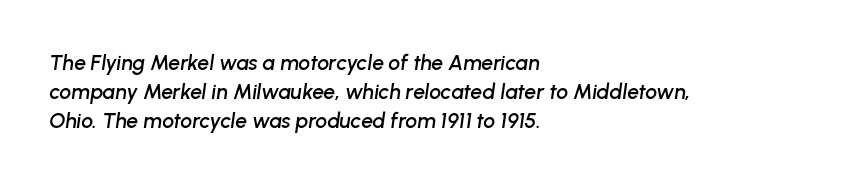
The face used here has a pronounced slope to its letters. The specimen omits any rule beneath the text block's lines. Tracking here is standard; glyphs follow each other at the usual distance. Successive baselines arrive at the customary interval.
